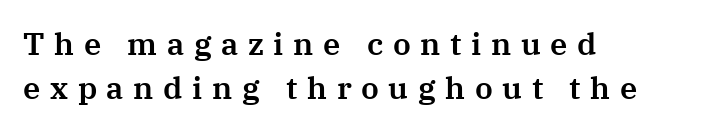
Every character sits straight up, as roman type does. Students, note that the glyphs here are deliberately spaced far apart. Reading down the column, the eye jumps a familiar distance to each next line. The space beneath each line is pristine and unruled. Small tapered or slab feet sit at the stroke ends, so this counts as serif. The face used here is proportionally spaced, like ordinary book or web type.
